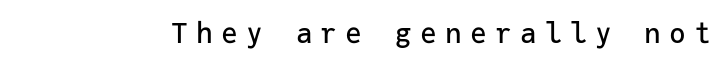
Ordinary non-slanted type is in use. A typesetter would call this heavily tracked-out type. What kind of face is this? One without serifs — a sans. The space beneath each line is pristine and unruled.
